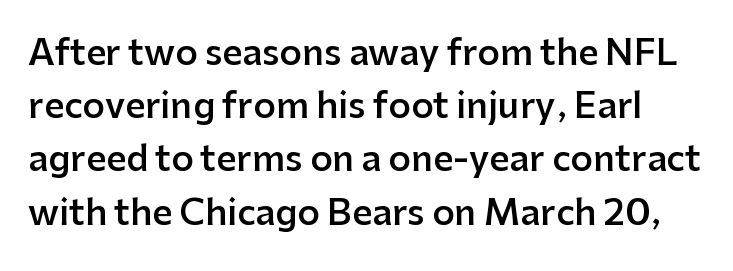
Q: Is the text bold? A: Semi-bold.
Q: Is the text italic (slanted)? A: No, it is upright.
Q: Is the typeface a serif or a sans-serif typeface? A: Sans-serif.
Q: Is the text underlined? A: No.
Q: Is the spacing between letters normal or unusually wide? A: Normal.
Q: Is the spacing between lines tight, normal or loose? A: Normal.
Q: Width (condensed, normal, or wide)? A: Normal.
Q: Stroke contrast? A: Low.
Q: x-height? A: Medium.
Q: Monospaced? A: No.
